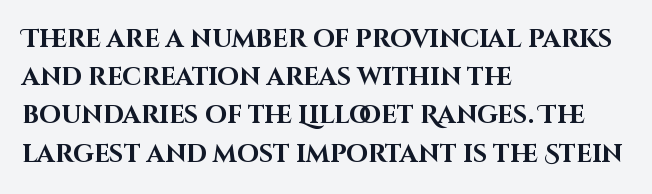
The image shows 25 px bold type, upright; set left-aligned, normal line spacing (1.53x), normal letter spacing, not underlined.
